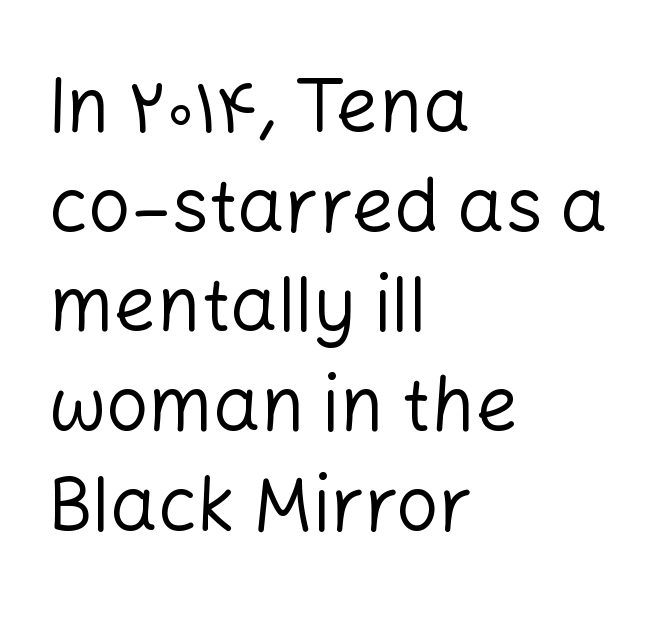
Q: Is the text bold? A: No.
Q: Is the text italic (slanted)? A: No, it is upright.
Q: Is the typeface a serif or a sans-serif typeface? A: Sans-serif.
Q: Is the text underlined? A: No.
Q: How is the paragraph aligned? A: Left-aligned.
Q: Is the spacing between letters normal or unusually wide? A: Normal.
Q: Is the spacing between lines tight, normal or loose? A: Normal.
Q: Width (condensed, normal, or wide)? A: Normal.
Q: Stroke contrast? A: Low.
Q: x-height? A: Medium.
Q: Monospaced? A: No.
